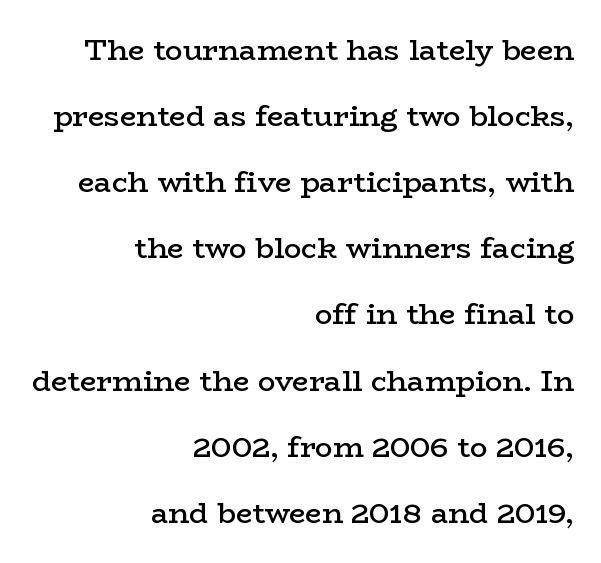
Q: Is the text bold? A: Semi-bold.
Q: Is the text italic (slanted)? A: No, it is upright.
Q: Is the typeface a serif or a sans-serif typeface? A: Serif.
Q: Is the text underlined? A: No.
Q: How is the paragraph aligned? A: Right-aligned.
Q: Is the spacing between letters normal or unusually wide? A: Normal.
Q: Is the spacing between lines tight, normal or loose? A: Loose.
Q: Width (condensed, normal, or wide)? A: Wide.
Q: Stroke contrast? A: Low.
Q: x-height? A: Medium.
Q: Monospaced? A: No.
